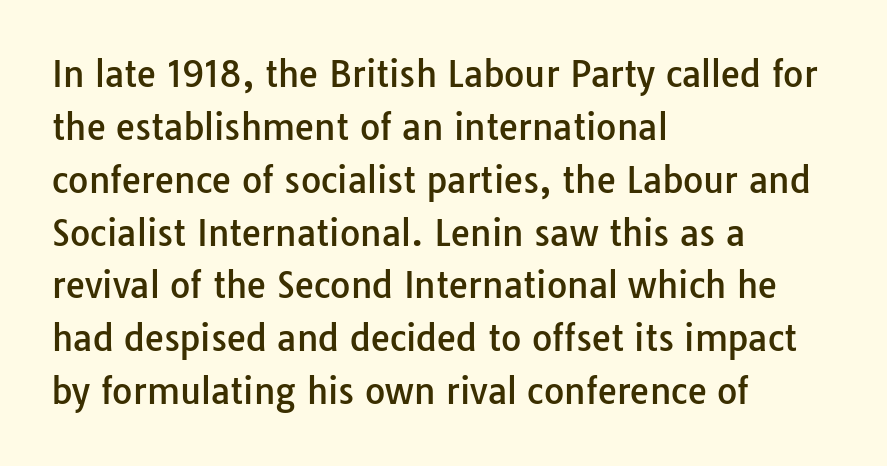
The image shows 35 px sans-serif type, upright; set left-aligned, normal line spacing (1.51x), normal letter spacing, not underlined; low stroke contrast and a medium x-height.
